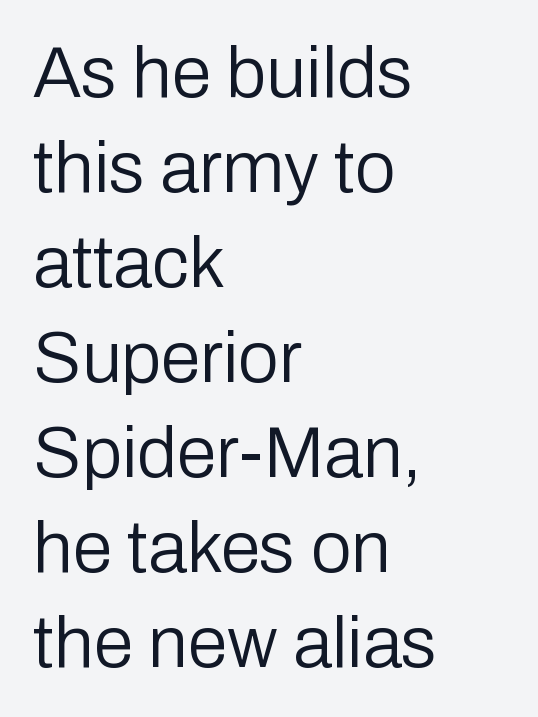
The typeface chosen for these lines omits serifs. The rendering uses a moderate line-height, typical for paragraphs. Posture: upright roman. The letters sit at their default tracking, neither squeezed nor spread.
